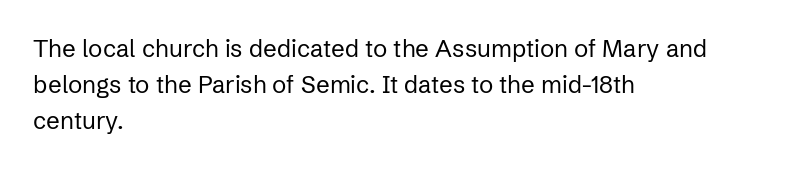
The image shows 24 px text type, upright; set left-aligned, normal line spacing (1.49x), normal letter spacing, not underlined.
